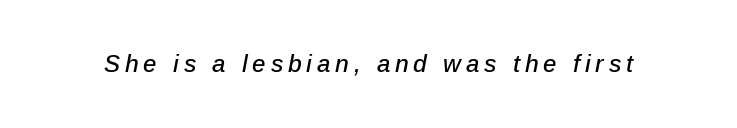
{"italic": "yes", "lean": "right", "slant_degrees": 12, "underline": "no", "letter_spacing": "wide", "letter_spacing_em": 0.2, "glyph_px": 24}
